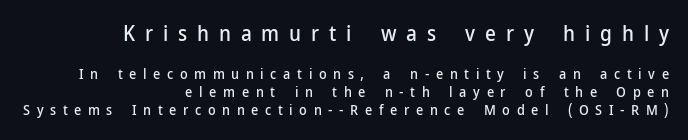
Quick note: underline off. Is there much room between lines? A standard amount, neither cramped nor airy. The upper block of text is set noticeably larger than the block beneath it. The letterforms stand isolated, each surrounded by extra space. It's the straight-up-and-down kind of type.
